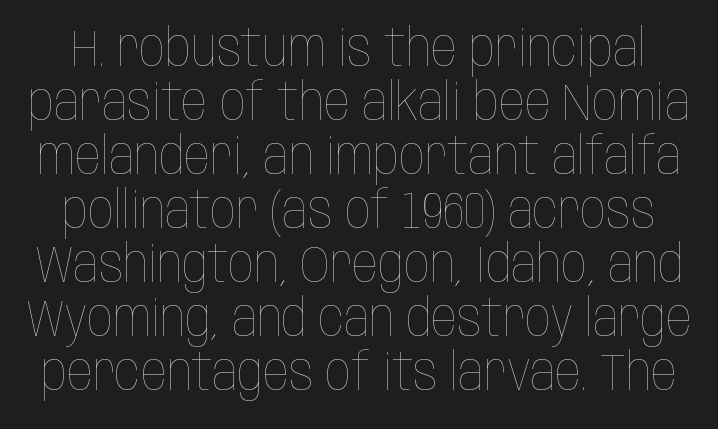
Think of a printed novel: that variable character pitch is what you see here. Letters rest on an invisible, unmarked baseline. In terms of posture, this sample is upright. No chunkiness to these letters — they're not bold.
